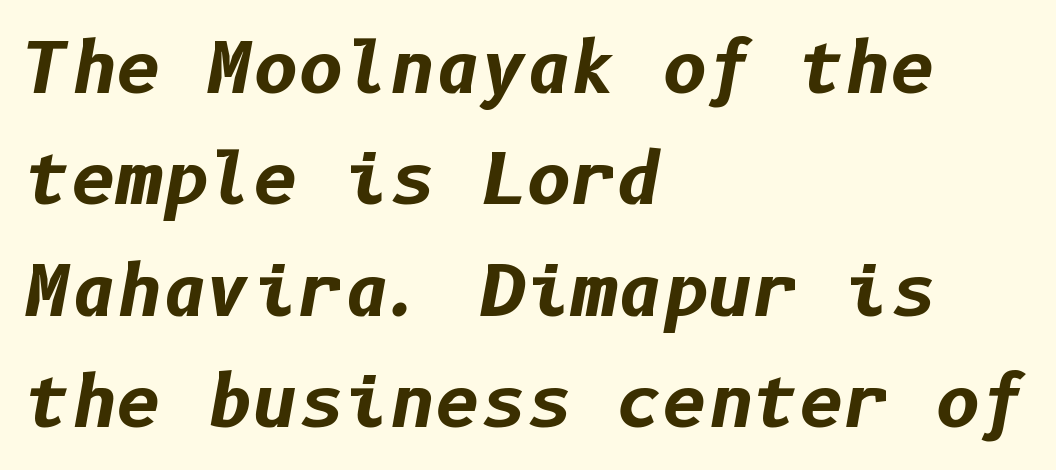
Q: Is the text bold? A: Yes.
Q: Is the text italic (slanted)? A: Yes, it leans right by about 10 degrees.
Q: Is the text underlined? A: No.
Q: How is the paragraph aligned? A: Left-aligned.
Q: Is the spacing between letters normal or unusually wide? A: Normal.
Q: Is the spacing between lines tight, normal or loose? A: Normal.
Q: Width (condensed, normal, or wide)? A: Normal.
Q: Stroke contrast? A: Low.
Q: x-height? A: Medium.
